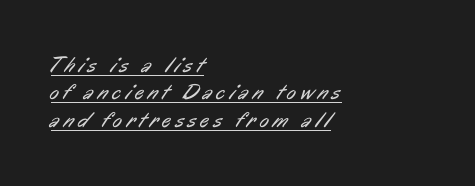
Notice how the passage keeps a crisp vertical edge on the left only. Is there much room between lines? A standard amount, neither cramped nor airy. Stroke mass is kept to a normal reading level or below. Is the letter spacing exaggerated? Yes — the characters are pushed far apart. This rendering features underlined lettering.
